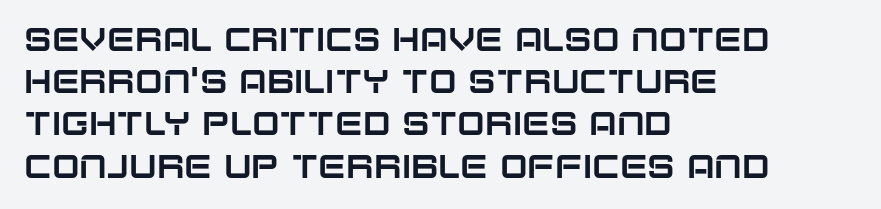
The image shows 33 px sans-serif type, upright; set left-aligned, normal line spacing (1.28x), normal letter spacing, not underlined; low stroke contrast and a large x-height.
